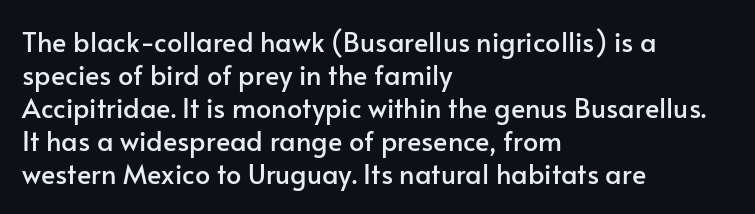
Q: Is the text italic (slanted)? A: No, it is upright.
Q: Is the text underlined? A: No.
Q: How is the paragraph aligned? A: Left-aligned.
Q: Is the spacing between letters normal or unusually wide? A: Normal.
